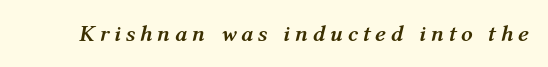
Students, this is bold: see how much ink each stroke carries. Honestly, there is no underline to notice here at all. Does the lettering tilt? It does — this is italic. Words appear elongated and porous because spacing is wide.
